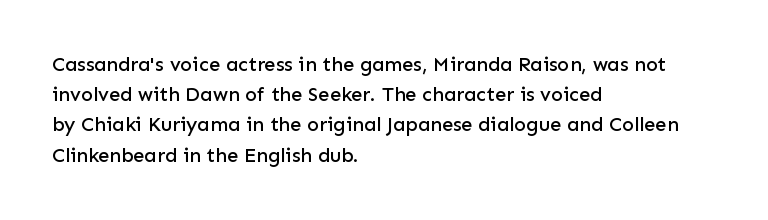
The image shows 20 px text type, upright; set left-aligned, normal line spacing (1.51x), normal letter spacing, not underlined.
